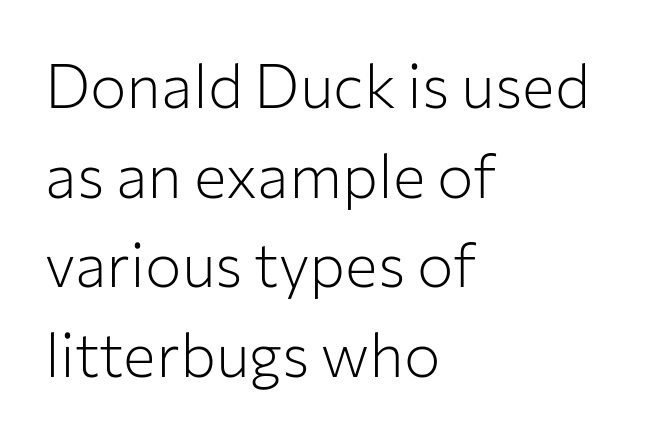
Q: Is the text bold? A: No.
Q: Is the text italic (slanted)? A: No, it is upright.
Q: Is the typeface a serif or a sans-serif typeface? A: Sans-serif.
Q: Is the text underlined? A: No.
Q: How is the paragraph aligned? A: Left-aligned.
Q: Is the spacing between letters normal or unusually wide? A: Normal.
Q: Is the spacing between lines tight, normal or loose? A: Normal.
Q: Width (condensed, normal, or wide)? A: Normal.
Q: Stroke contrast? A: Low.
Q: x-height? A: Medium.
Q: Monospaced? A: No.
